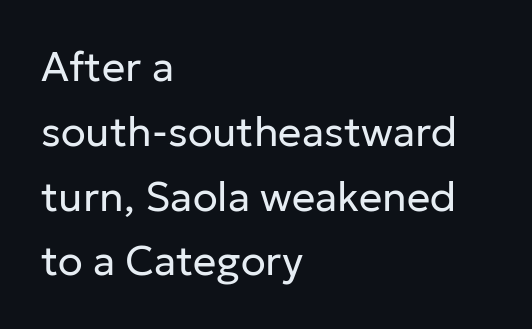
The image shows 41 px regular-weight sans-serif type, upright; set left-aligned, normal line spacing (1.58x), normal letter spacing, not underlined; low stroke contrast and a medium x-height.
